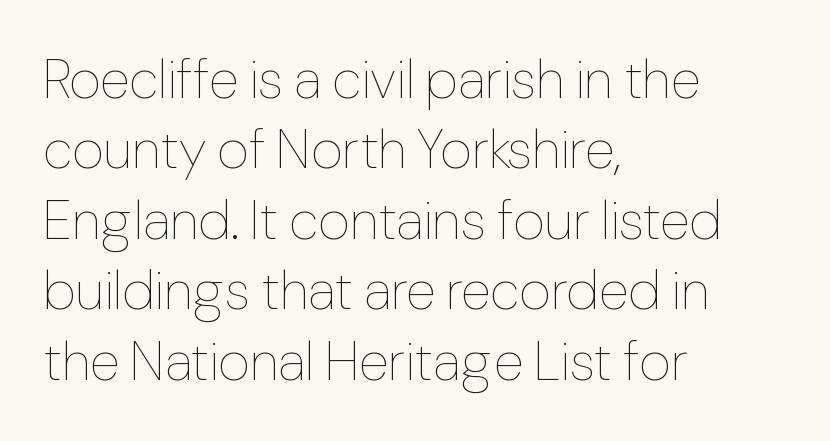
Q: Is the text bold? A: No.
Q: Is the text italic (slanted)? A: No, it is upright.
Q: Is the text underlined? A: No.
Q: How is the paragraph aligned? A: Left-aligned.
Q: Is the spacing between letters normal or unusually wide? A: Normal.
Q: Is the spacing between lines tight, normal or loose? A: Normal.
Q: Width (condensed, normal, or wide)? A: Normal.
Q: Stroke contrast? A: Low.
Q: x-height? A: Medium.
Q: Monospaced? A: No.
